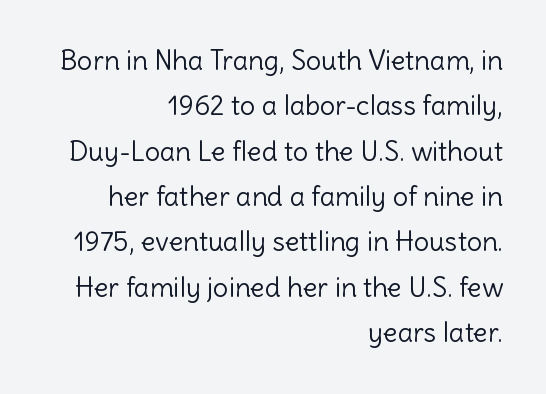
Q: Is the text bold? A: No.
Q: Is the text italic (slanted)? A: No, it is upright.
Q: Is the text underlined? A: No.
Q: How is the paragraph aligned? A: Right-aligned.
Q: Is the spacing between letters normal or unusually wide? A: Normal.
Q: Is the spacing between lines tight, normal or loose? A: Normal.
